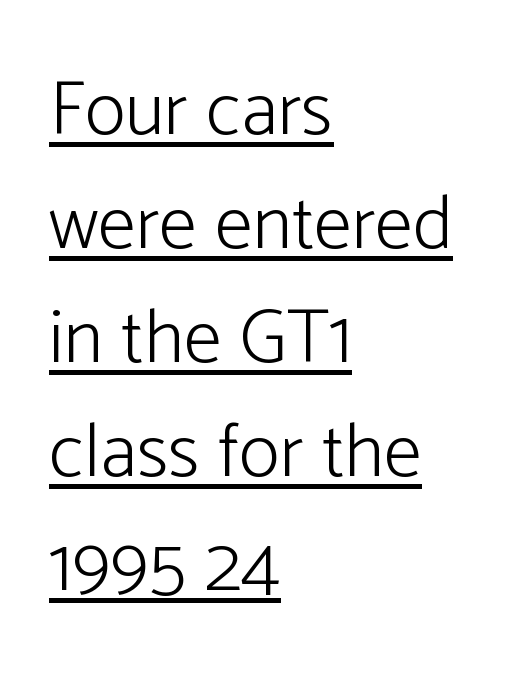
Looks like regular typesetting: each glyph gets only the width it needs. The designer went with a sans here, leaving each stem footless. This reads as an unemphasized weight, regular at the heaviest. The rendering keeps characters at their native spacing. The typography opts for an upright posture over an oblique one. The paragraph has a hard left edge and a soft right edge.
